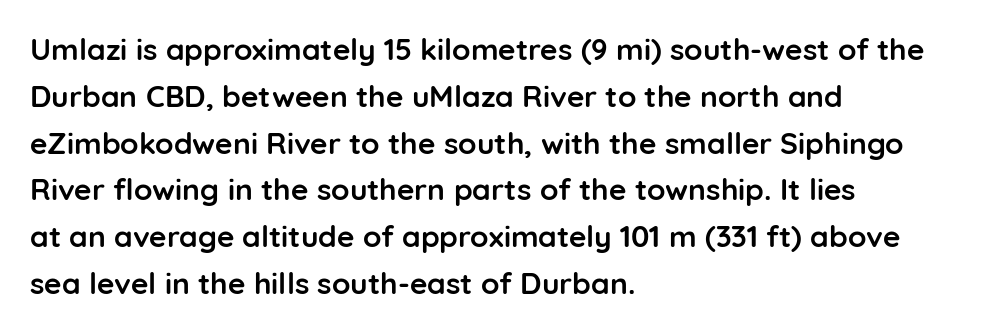
Q: Is the text bold? A: Yes.
Q: Is the text italic (slanted)? A: No, it is upright.
Q: Is the typeface a serif or a sans-serif typeface? A: Sans-serif.
Q: Is the text underlined? A: No.
Q: How is the paragraph aligned? A: Left-aligned.
Q: Is the spacing between letters normal or unusually wide? A: Normal.
Q: Is the spacing between lines tight, normal or loose? A: Normal.
Q: Width (condensed, normal, or wide)? A: Normal.
Q: Stroke contrast? A: Low.
Q: x-height? A: Medium.
Q: Monospaced? A: No.
